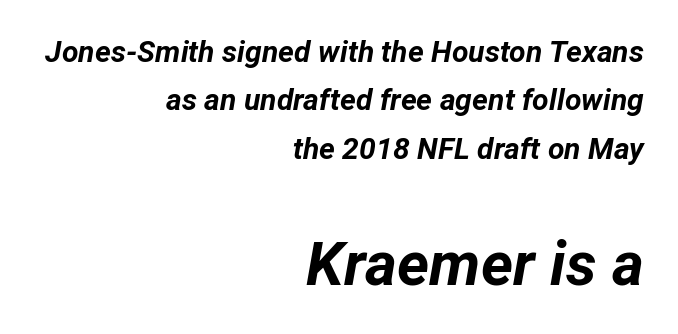
{"italic": "yes", "lean": "right", "slant_degrees": 12, "bold": "yes", "weight": "bold", "width": "normal", "stroke_contrast": "low", "x_height": "medium", "monospaced": "no", "underline": "no", "align": "right", "line_spacing": "normal", "line_spacing_ratio": 1.61, "letter_spacing": "normal", "letter_spacing_em": 0.0, "larger_block": "second", "size_ratio": 2.03, "glyph_px": 61}
